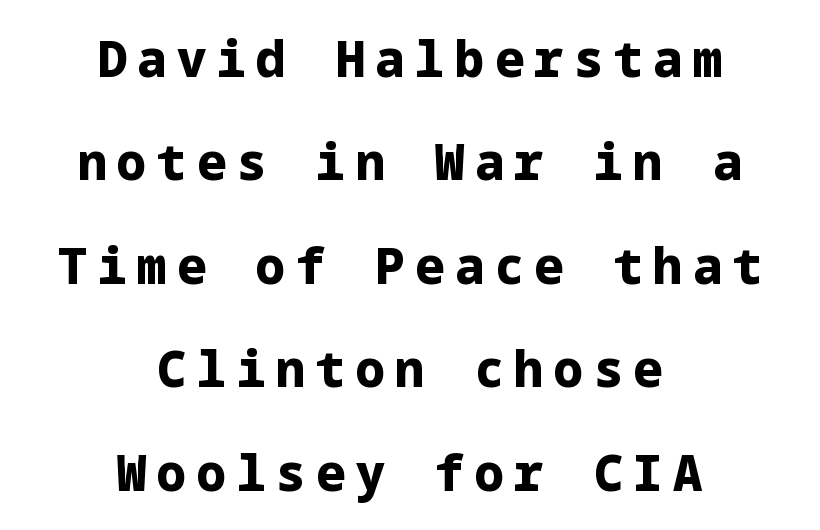
A sans-serif font was chosen for this passage. Each line is balanced around a shared central axis. The baseline area is clear. The gaps between neighbouring characters are conspicuously large. You could fit nearly another row in the gap between these rows.
